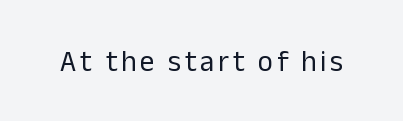
{"serif": "no", "italic": "no", "bold": "no", "weight": "regular", "width": "normal", "stroke_contrast": "low", "x_height": "medium", "monospaced": "no", "underline": "no", "glyph_px": 29}
